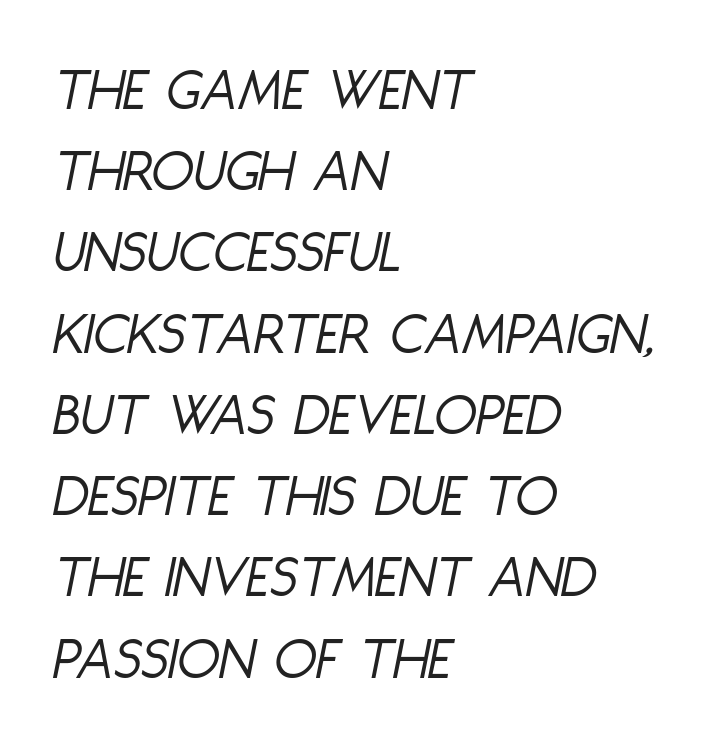
Q: Is the text bold? A: No.
Q: Is the text italic (slanted)? A: Yes, it leans right by about 11 degrees.
Q: Is the text underlined? A: No.
Q: How is the paragraph aligned? A: Left-aligned.
Q: Is the spacing between letters normal or unusually wide? A: Normal.
Q: Is the spacing between lines tight, normal or loose? A: Normal.
Q: Width (condensed, normal, or wide)? A: Condensed.
Q: Stroke contrast? A: Low.
Q: x-height? A: Large.
Q: Monospaced? A: No.
